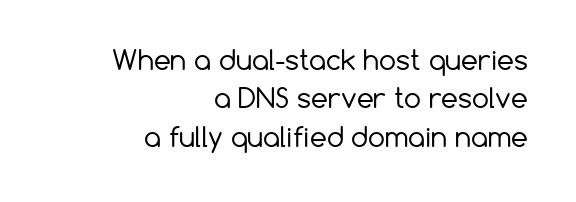
Quick note: interline space is typical. Line ends are locked; line starts wander. The strokes carry an ordinary text weight at most. Posture: upright roman. Only glyphs here, with clear space below each row. Caption: standard tracking, unaltered.
